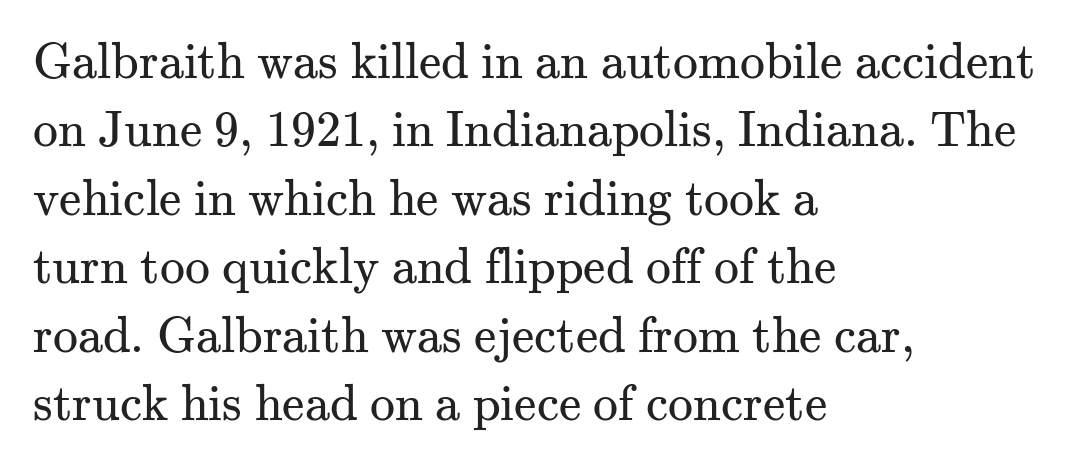
Nobody touched the tracking dial on this one. Are there feet on the stems? There are — it's a serif. Think of a printed novel: that variable character pitch is what you see here. Weight: in the light-to-regular range. Typeset ragged right — the left edge is the straight one. The string is rendered with underlining switched off.
